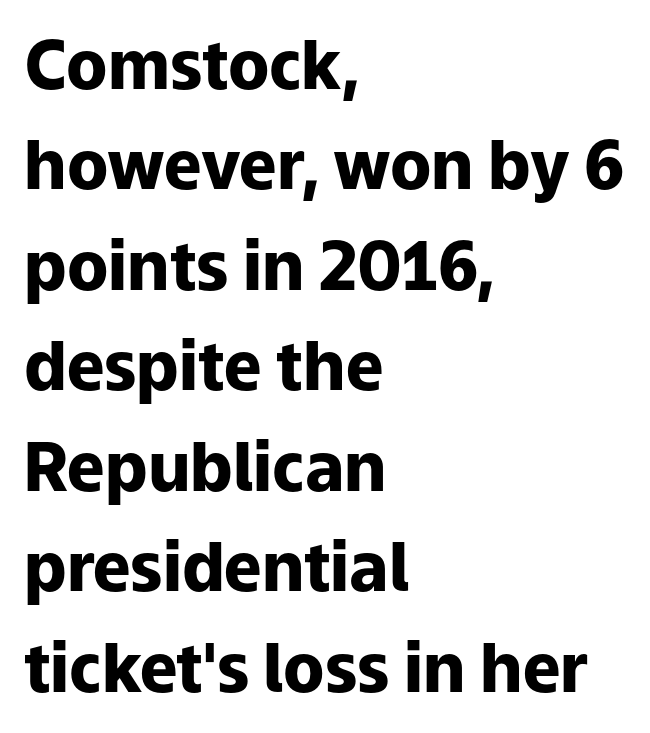
The image shows 67 px heavy sans-serif type, upright; set left-aligned, normal line spacing (1.5x), normal letter spacing, not underlined; low stroke contrast and a medium x-height.
